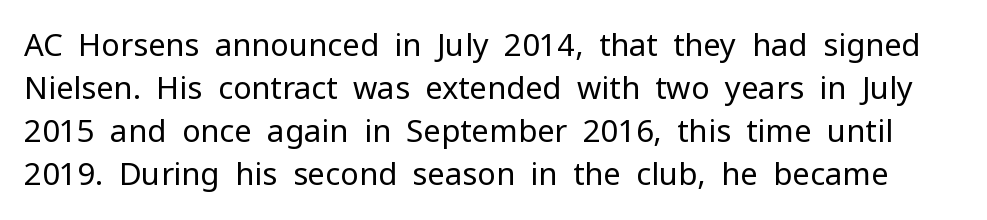
On a weight scale, this lands at 450 or below. The font family rendered here belongs to the sans-serif group. The line texture is even and compact thanks to regular tracking. The letters stand upright; this is a roman face.
